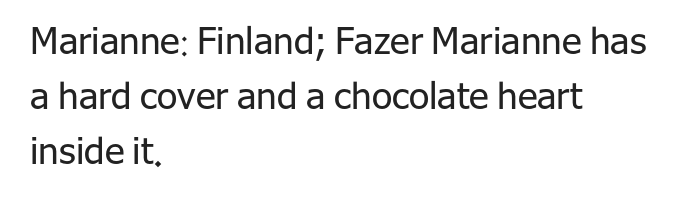
{"serif": "no", "italic": "no", "bold": "no", "weight": "regular", "width": "normal", "stroke_contrast": "low", "x_height": "medium", "monospaced": "no", "underline": "no", "align": "left", "line_spacing": "normal", "line_spacing_ratio": 1.48, "letter_spacing": "normal", "letter_spacing_em": 0.0, "glyph_px": 37}
